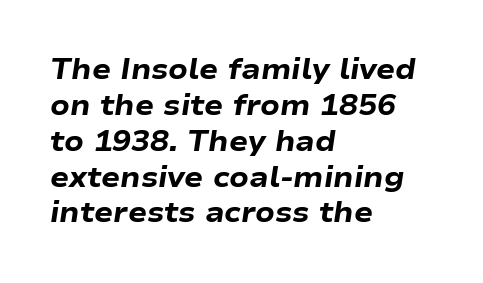
The image shows 28 px heavy, wide type, italic (leaning right); set left-aligned, normal line spacing (1.28x), normal letter spacing, not underlined; low stroke contrast and a medium x-height.
